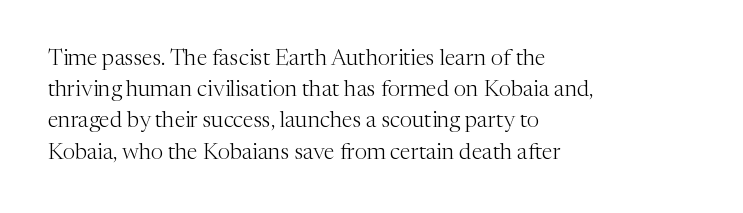
The image shows 22 px text type, upright; set left-aligned, normal line spacing (1.42x), normal letter spacing, not underlined.
